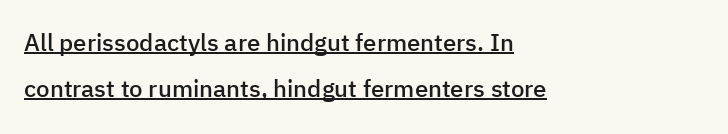
The image shows 24 px text type, upright; set left-aligned, loose line spacing (1.9x), normal letter spacing, underlined.
